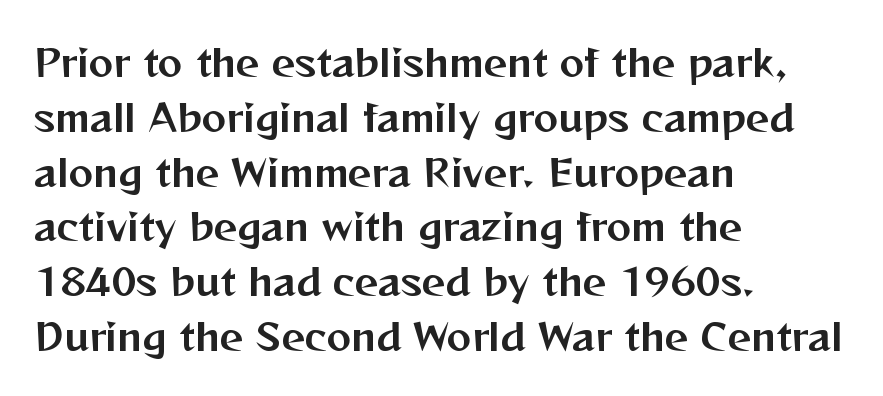
One glance says typical: line gaps are just what's usual. The type sits square on the baseline with zero lean. The passage shown has conventional tracking throughout. Anything drawn beneath the words? Only blank space. These lines stack with their left ends in a neat column. Font category for this specimen: sans-serif.
